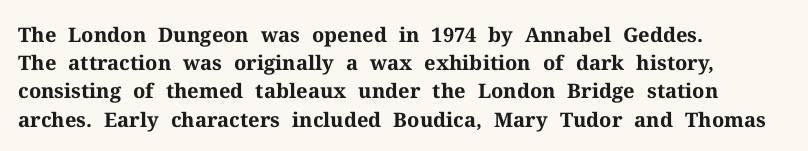
The image shows 20 px bold type, upright; set left-aligned, normal line spacing (1.41x), normal letter spacing, not underlined.
